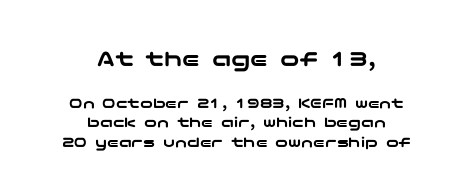
Q: Is the text italic (slanted)? A: No, it is upright.
Q: Is the text underlined? A: No.
Q: How is the paragraph aligned? A: Centered.
Q: Is the spacing between letters normal or unusually wide? A: Normal.
Q: Which block of text is set in a larger size, the first (top) or the second (bottom)? A: The first (top) one.
